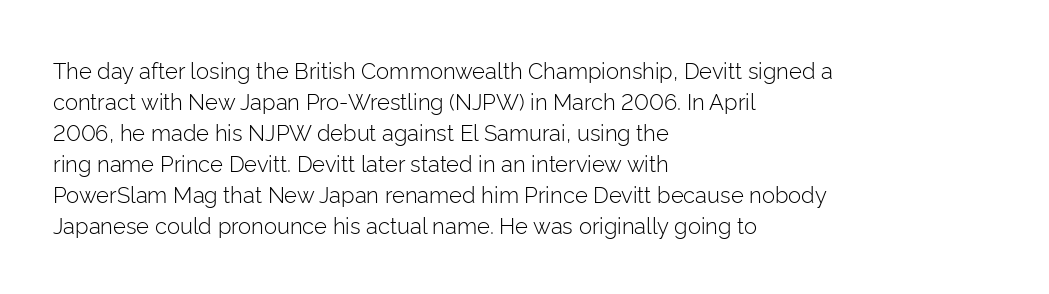
Q: Is the text bold? A: No.
Q: Is the text italic (slanted)? A: No, it is upright.
Q: Is the text underlined? A: No.
Q: How is the paragraph aligned? A: Left-aligned.
Q: Is the spacing between letters normal or unusually wide? A: Normal.
Q: Is the spacing between lines tight, normal or loose? A: Normal.
